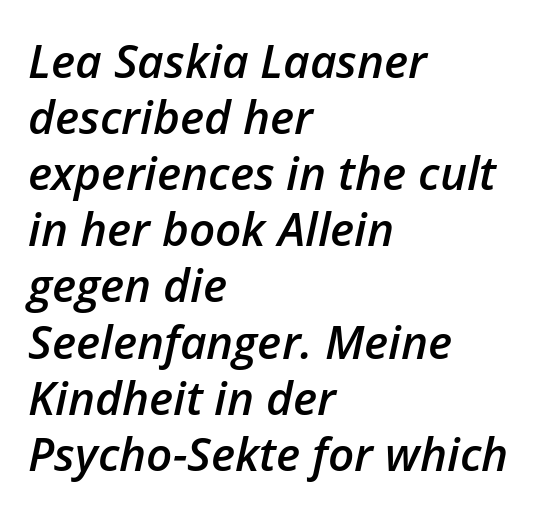
Any mark beneath the type? The region is blank. When letters slant like this, we call the style italic. Emphasis by weight is partial: semibold. The ragged edge is on the right, which tells us the setting is flush left.
